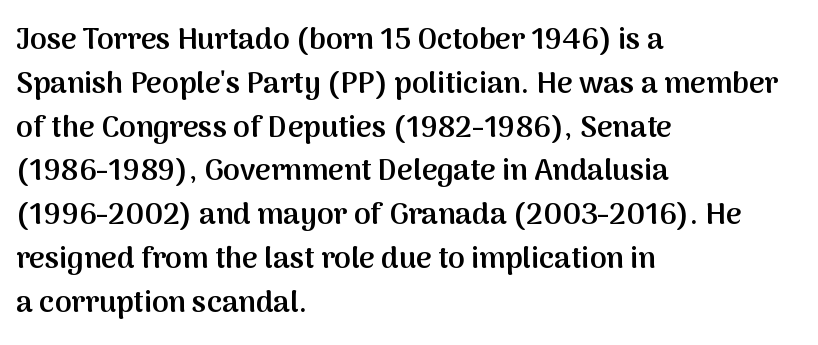
Q: Is the text bold? A: Semi-bold.
Q: Is the text italic (slanted)? A: No, it is upright.
Q: Is the typeface a serif or a sans-serif typeface? A: Sans-serif.
Q: Is the text underlined? A: No.
Q: How is the paragraph aligned? A: Left-aligned.
Q: Is the spacing between letters normal or unusually wide? A: Normal.
Q: Is the spacing between lines tight, normal or loose? A: Normal.
Q: Width (condensed, normal, or wide)? A: Normal.
Q: Stroke contrast? A: Medium.
Q: x-height? A: Medium.
Q: Monospaced? A: No.
